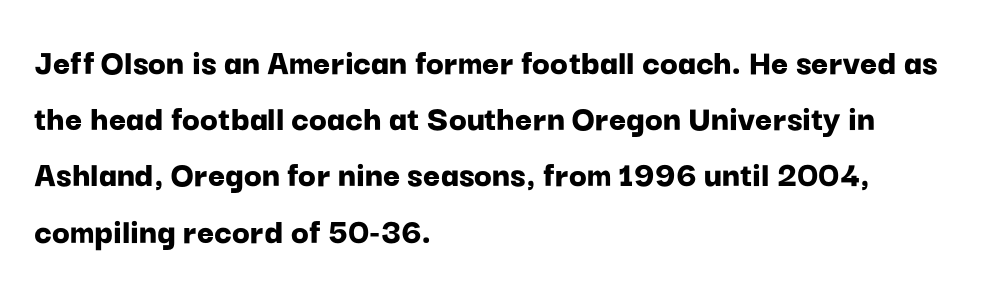
{"serif": "no", "italic": "no", "bold": "yes", "weight": "bold", "width": "normal", "stroke_contrast": "low", "x_height": "medium", "monospaced": "no", "underline": "no", "align": "left", "line_spacing": "normal", "line_spacing_ratio": 1.52, "letter_spacing": "normal", "letter_spacing_em": 0.0, "glyph_px": 37}
